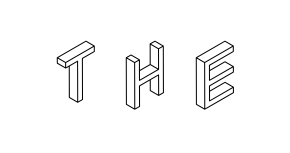
{"italic": "no", "width": "condensed", "x_height": "large", "underline": "no", "glyph_px": 76}
